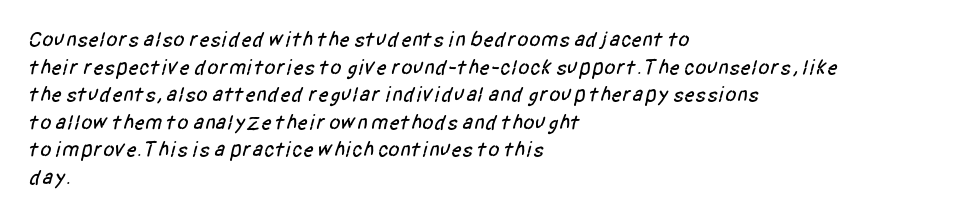
{"underline": "no", "align": "left", "line_spacing": "normal", "line_spacing_ratio": 1.31, "letter_spacing": "normal", "letter_spacing_em": 0.0, "glyph_px": 21}
